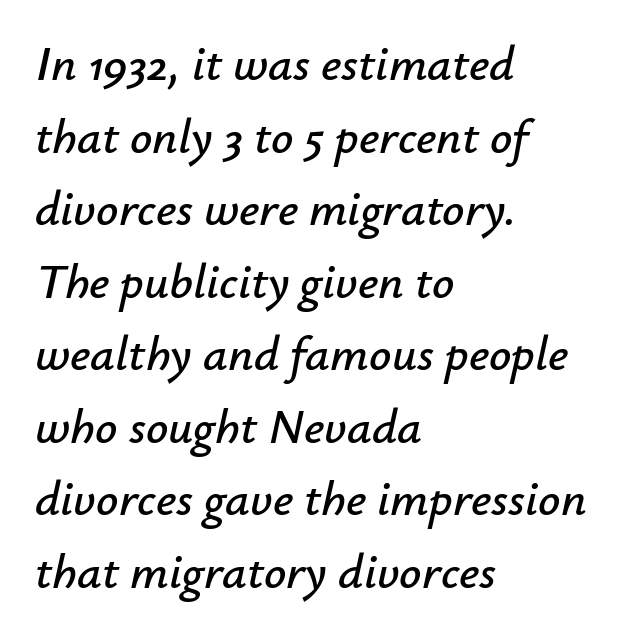
Q: Is the text italic (slanted)? A: Yes, it leans right by about 12 degrees.
Q: Is the text underlined? A: No.
Q: How is the paragraph aligned? A: Left-aligned.
Q: Is the spacing between letters normal or unusually wide? A: Normal.
Q: Is the spacing between lines tight, normal or loose? A: Normal.
Q: Width (condensed, normal, or wide)? A: Normal.
Q: Stroke contrast? A: Low.
Q: x-height? A: Small.
Q: Monospaced? A: No.
